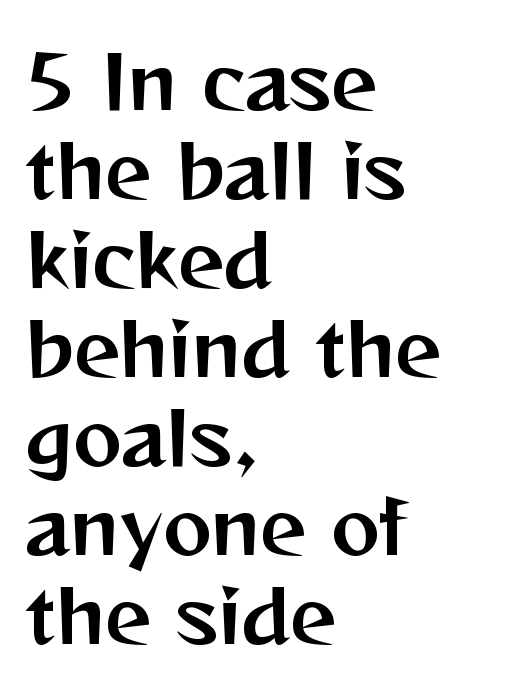
Q: Is the text italic (slanted)? A: No, it is upright.
Q: Is the typeface a serif or a sans-serif typeface? A: Sans-serif.
Q: Is the text underlined? A: No.
Q: How is the paragraph aligned? A: Left-aligned.
Q: Is the spacing between letters normal or unusually wide? A: Normal.
Q: Width (condensed, normal, or wide)? A: Normal.
Q: Stroke contrast? A: Medium.
Q: x-height? A: Medium.
Q: Monospaced? A: No.
